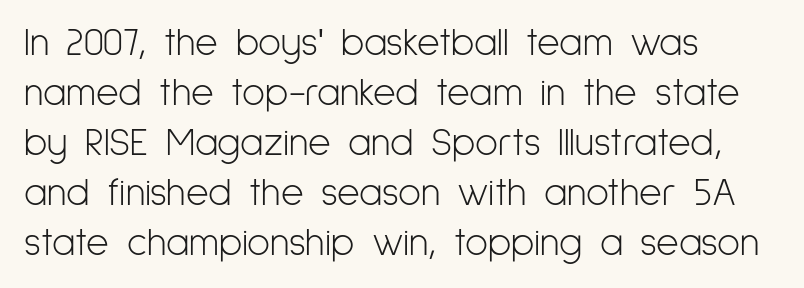
The image shows 39 px light, condensed sans-serif type, upright; set left-aligned, normal line spacing (1.28x), normal letter spacing, not underlined; low stroke contrast and a medium x-height.
